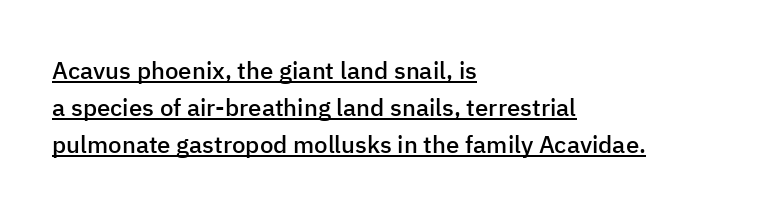
{"italic": "no", "bold": "semi", "underline": "yes", "align": "left", "line_spacing": "normal", "line_spacing_ratio": 1.54, "letter_spacing": "normal", "letter_spacing_em": 0.0, "glyph_px": 24}
